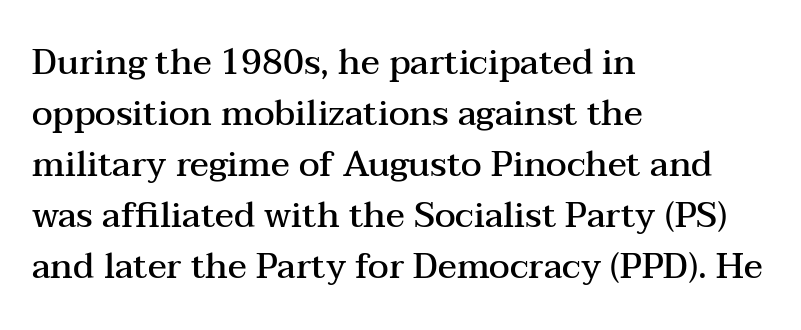
Q: Is the text bold? A: Semi-bold.
Q: Is the text italic (slanted)? A: No, it is upright.
Q: Is the typeface a serif or a sans-serif typeface? A: Serif.
Q: Is the text underlined? A: No.
Q: How is the paragraph aligned? A: Left-aligned.
Q: Is the spacing between letters normal or unusually wide? A: Normal.
Q: Is the spacing between lines tight, normal or loose? A: Normal.
Q: Width (condensed, normal, or wide)? A: Wide.
Q: Stroke contrast? A: Medium.
Q: x-height? A: Medium.
Q: Monospaced? A: No.
